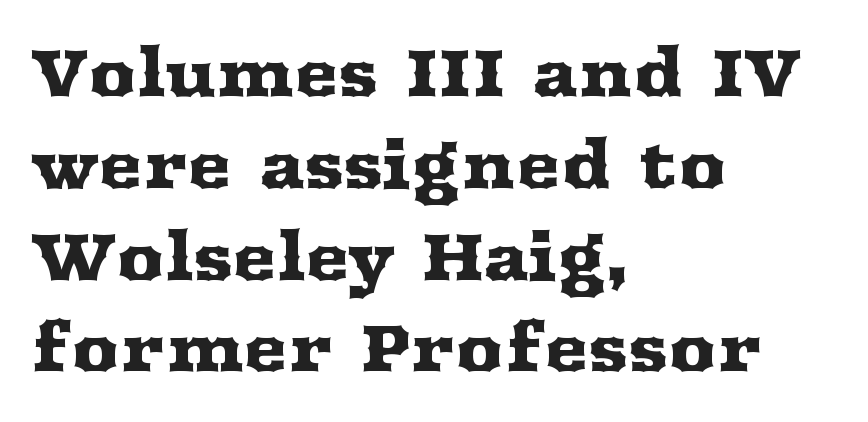
The paragraph has a hard left edge and a soft right edge. Descender tails drop into unmarked territory. A typesetter would call this zero additional tracking. Old-style or modern, the face here clearly has serifs.
